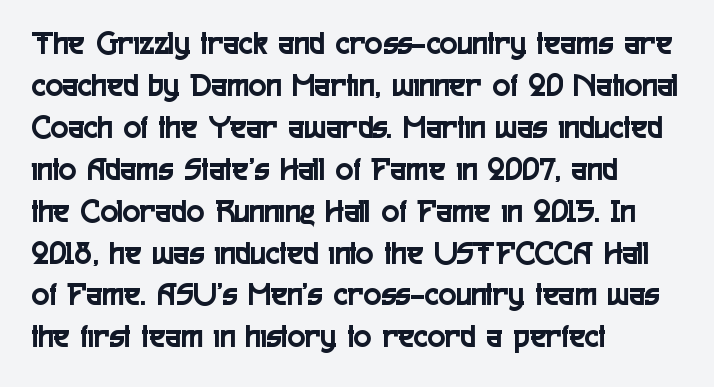
{"serif": "no", "italic": "no", "width": "condensed", "x_height": "medium", "monospaced": "no", "underline": "no", "align": "left", "line_spacing": "normal", "line_spacing_ratio": 1.27, "letter_spacing": "normal", "letter_spacing_em": 0.0, "glyph_px": 33}
